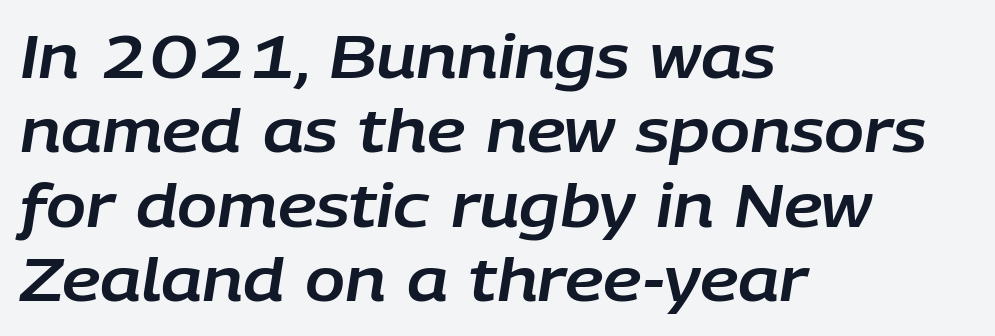
Q: Is the text italic (slanted)? A: Yes, it leans right by about 9 degrees.
Q: Is the text underlined? A: No.
Q: How is the paragraph aligned? A: Left-aligned.
Q: Is the spacing between letters normal or unusually wide? A: Normal.
Q: Is the spacing between lines tight, normal or loose? A: Normal.
Q: Width (condensed, normal, or wide)? A: Normal.
Q: Stroke contrast? A: Low.
Q: x-height? A: Large.
Q: Monospaced? A: No.
